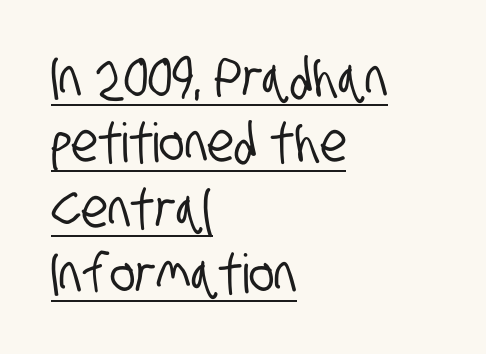
The image shows 54 px condensed sans-serif type; set left-aligned, line spacing 1.21x, normal letter spacing, underlined; low stroke contrast and a large x-height.
